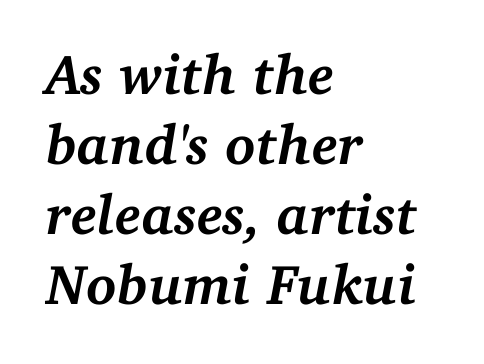
Q: Is the text bold? A: Yes.
Q: Is the text italic (slanted)? A: Yes, it leans right by about 11 degrees.
Q: Is the typeface a serif or a sans-serif typeface? A: Serif.
Q: Is the text underlined? A: No.
Q: How is the paragraph aligned? A: Left-aligned.
Q: Is the spacing between letters normal or unusually wide? A: Normal.
Q: Is the spacing between lines tight, normal or loose? A: Normal.
Q: Width (condensed, normal, or wide)? A: Normal.
Q: Stroke contrast? A: Medium.
Q: x-height? A: Medium.
Q: Monospaced? A: No.
